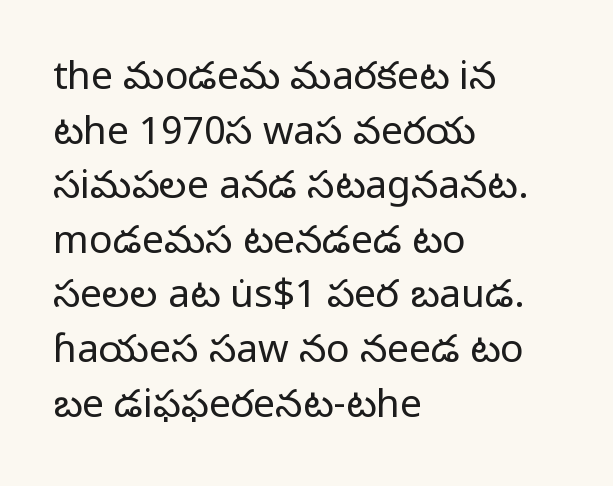
The image shows 39 px regular-weight sans-serif type, upright; set left-aligned, normal line spacing (1.4x), normal letter spacing, not underlined; low stroke contrast and a medium x-height.
